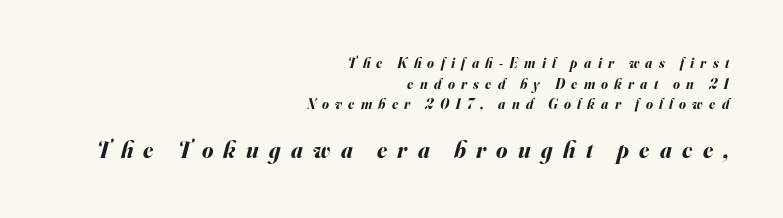
The image shows 23 px bold type, italic (leaning right); set right-aligned, normal line spacing (1.48x), unusually wide letter spacing (+0.45 em), not underlined; the second (bottom) block is 1.64x larger.
